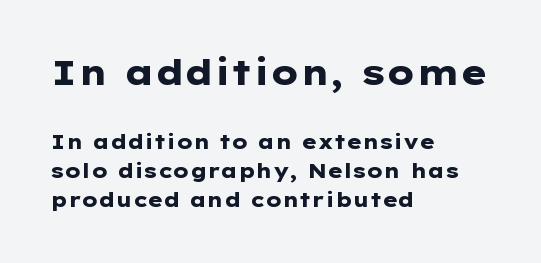
Q: Is the text bold? A: Yes.
Q: Is the text italic (slanted)? A: No, it is upright.
Q: Is the typeface a serif or a sans-serif typeface? A: Sans-serif.
Q: Is the text underlined? A: No.
Q: How is the paragraph aligned? A: Left-aligned.
Q: Is the spacing between letters normal or unusually wide? A: Normal.
Q: Is the spacing between lines tight, normal or loose? A: Normal.
Q: Which block of text is set in a larger size, the first (top) or the second (bottom)? A: The first (top) one.
Q: Width (condensed, normal, or wide)? A: Wide.
Q: Stroke contrast? A: Low.
Q: x-height? A: Medium.
Q: Monospaced? A: No.
